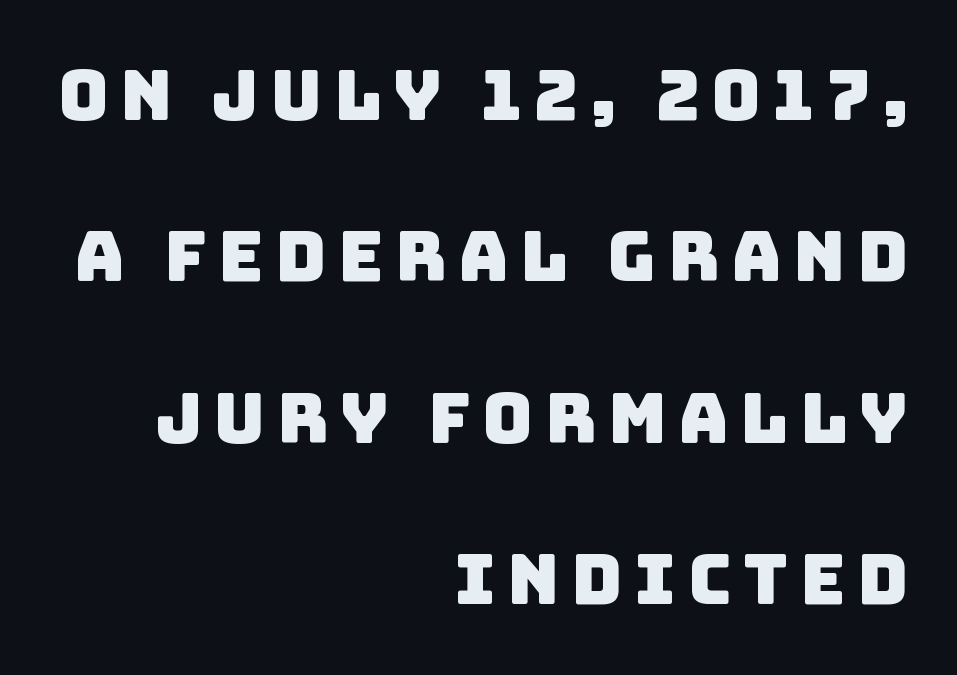
{"serif": "no", "width": "normal", "stroke_contrast": "low", "x_height": "large", "monospaced": "no", "underline": "no", "align": "right", "line_spacing": "loose", "line_spacing_ratio": 2.34, "glyph_px": 69}
